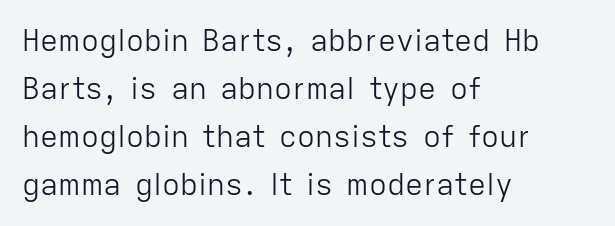
The image shows 30 px light sans-serif type, upright; set left-aligned, normal line spacing (1.6x), normal letter spacing, not underlined; low stroke contrast and a medium x-height.
